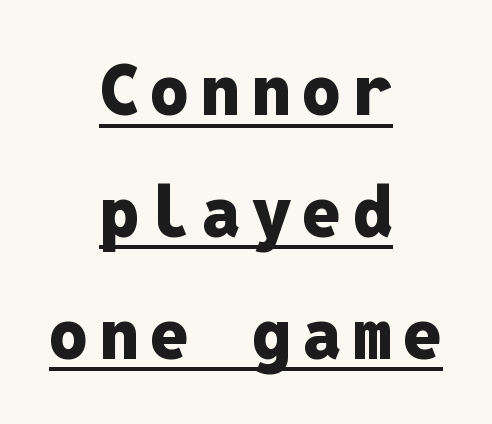
{"serif": "no", "italic": "no", "bold": "yes", "weight": "heavy", "width": "normal", "stroke_contrast": "low", "x_height": "medium", "monospaced": "yes", "underline": "yes", "align": "center", "line_spacing_ratio": 1.74, "glyph_px": 70}
